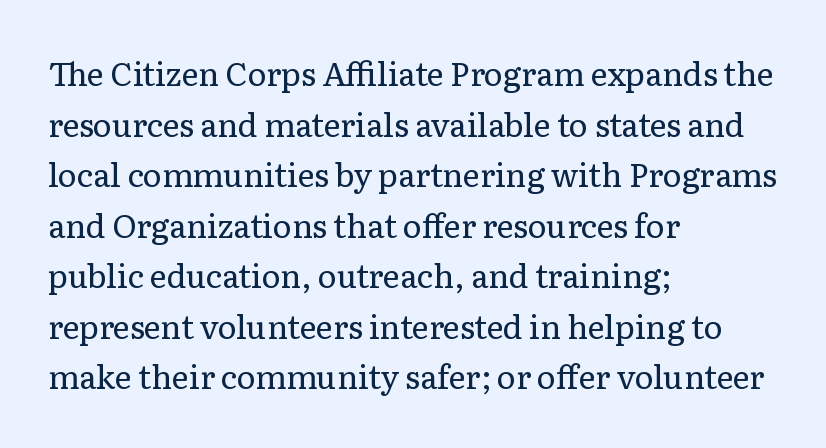
The image shows 32 px regular-weight serif type, upright; set left-aligned, normal line spacing (1.58x), normal letter spacing, not underlined; low stroke contrast and a medium x-height.
